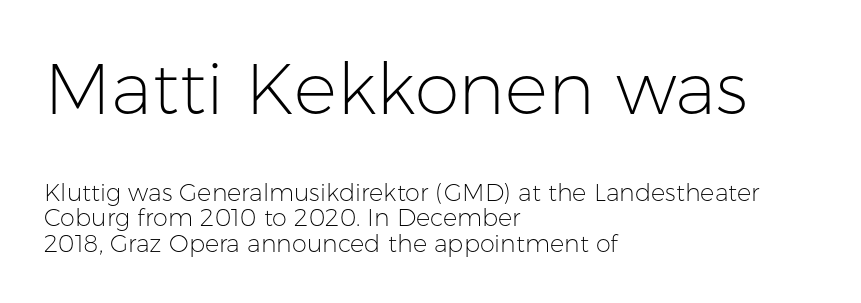
The image shows 72 px light sans-serif type, upright; set left-aligned, tight line spacing (1.05x), normal letter spacing, not underlined; the first (top) block is 3.0x larger; low stroke contrast and a medium x-height.
